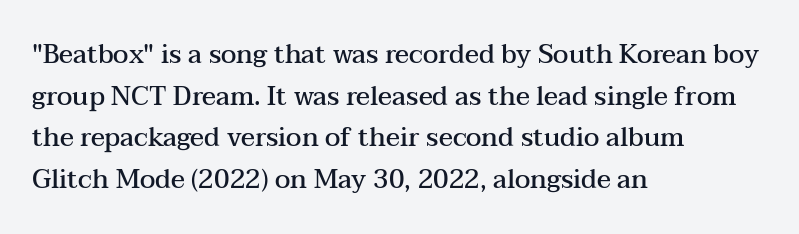
{"italic": "no", "bold": "semi", "underline": "no", "align": "left", "line_spacing": "normal", "line_spacing_ratio": 1.6, "letter_spacing": "normal", "letter_spacing_em": 0.0, "glyph_px": 26}
